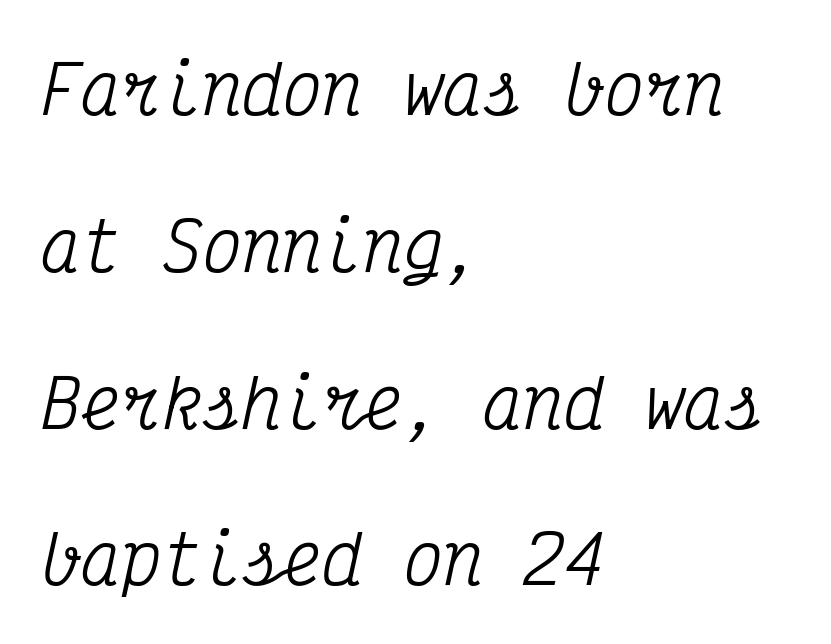
The image shows 67 px condensed serif type, italic (leaning right), monospaced; set left-aligned, loose line spacing (2.34x), normal letter spacing, not underlined; medium stroke contrast and a medium x-height.
